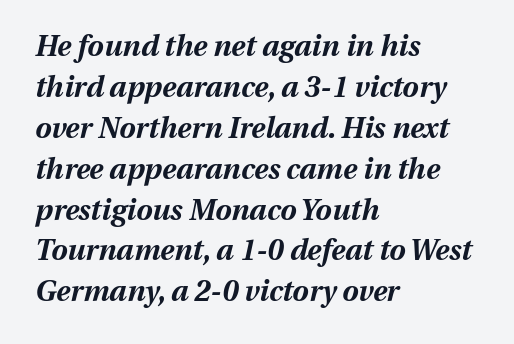
The image shows 29 px bold type, italic (leaning right); set left-aligned, normal line spacing (1.41x), normal letter spacing, not underlined; medium stroke contrast and a medium x-height.
